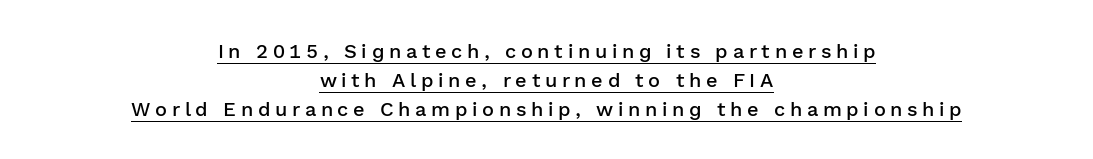
Q: Is the text bold? A: Semi-bold.
Q: Is the text italic (slanted)? A: No, it is upright.
Q: Is the text underlined? A: Yes.
Q: How is the paragraph aligned? A: Centered.
Q: Is the spacing between letters normal or unusually wide? A: Unusually wide.
Q: Is the spacing between lines tight, normal or loose? A: Normal.
